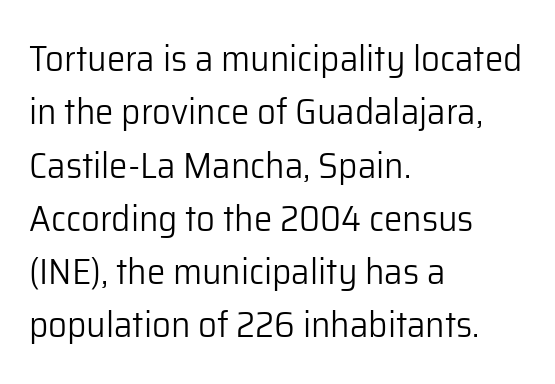
{"serif": "no", "italic": "no", "bold": "no", "weight": "light", "width": "normal", "stroke_contrast": "low", "x_height": "medium", "monospaced": "no", "underline": "no", "align": "left", "line_spacing": "normal", "line_spacing_ratio": 1.44, "letter_spacing": "normal", "letter_spacing_em": 0.0, "glyph_px": 37}
